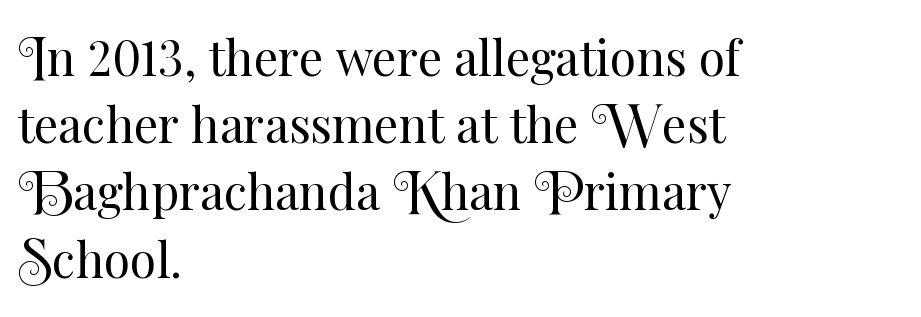
The image shows 48 px regular-weight type, upright; set left-aligned, normal line spacing (1.4x), normal letter spacing, not underlined; medium stroke contrast and a small x-height.
